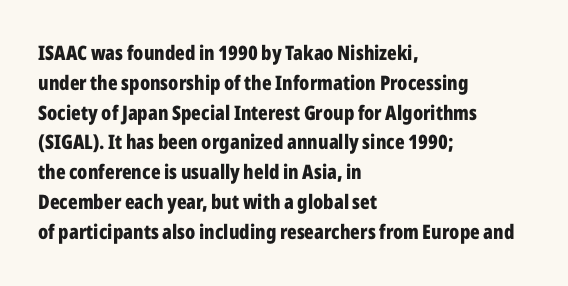
The image shows 20 px bold type, upright; set left-aligned, normal line spacing (1.49x), normal letter spacing, not underlined.
